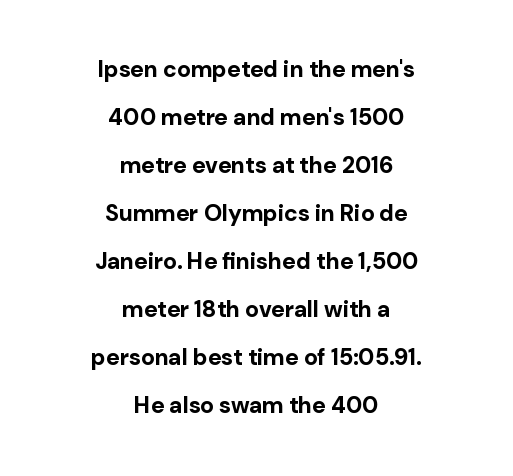
{"italic": "no", "bold": "yes", "underline": "no", "align": "center", "line_spacing": "loose", "line_spacing_ratio": 2.09, "letter_spacing": "normal", "letter_spacing_em": 0.0, "glyph_px": 23}
